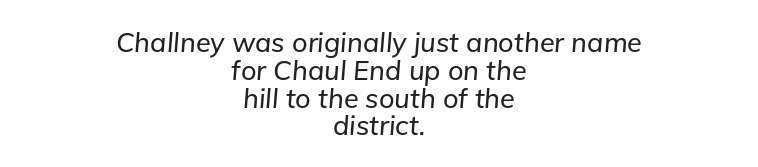
The image shows 27 px text type, italic (leaning right); set centered, tight line spacing (1.03x), normal letter spacing, not underlined.
